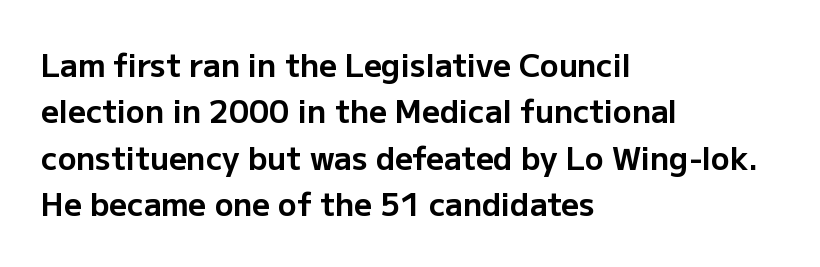
Character widths vary here, with narrow letters taking less room than wide ones. The rendering anchors every line to the left-hand side. Thick stems and heavy bowls — unmistakably bold. This is roman type, the default non-slanted kind. Unmarked baselines from the first word to the last. Regarding serifs, this sample does without them.
